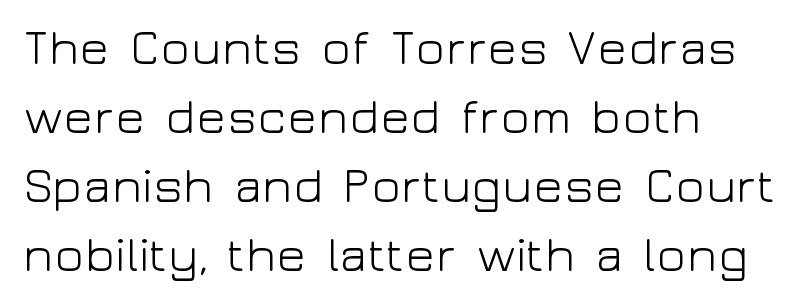
Q: Is the text bold? A: No.
Q: Is the text italic (slanted)? A: No, it is upright.
Q: Is the typeface a serif or a sans-serif typeface? A: Sans-serif.
Q: Is the text underlined? A: No.
Q: Is the spacing between letters normal or unusually wide? A: Normal.
Q: Is the spacing between lines tight, normal or loose? A: Normal.
Q: Width (condensed, normal, or wide)? A: Wide.
Q: Stroke contrast? A: Low.
Q: x-height? A: Medium.
Q: Monospaced? A: No.
